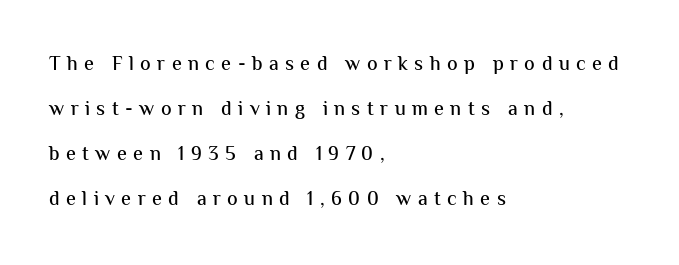
{"italic": "no", "underline": "no", "align": "left", "line_spacing": "loose", "line_spacing_ratio": 2.25, "letter_spacing": "wide", "letter_spacing_em": 0.32, "glyph_px": 20}
